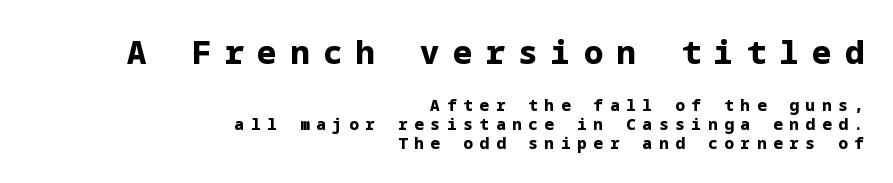
{"serif": "no", "italic": "no", "bold": "yes", "weight": "bold", "width": "normal", "stroke_contrast": "low", "x_height": "medium", "underline": "no", "align": "right", "line_spacing_ratio": 1.19, "letter_spacing": "wide", "letter_spacing_em": 0.42, "larger_block": "first", "size_ratio": 2.0, "glyph_px": 32}
